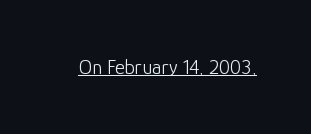
Q: Is the text bold? A: No.
Q: Is the text italic (slanted)? A: No, it is upright.
Q: Is the text underlined? A: Yes.
Q: Is the spacing between letters normal or unusually wide? A: Normal.
